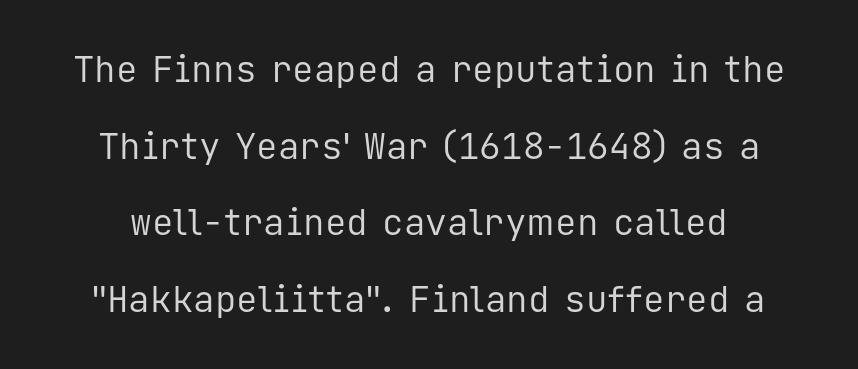
Classification — sans serif. Think of a typewriter: that constant character pitch is what you see here. Compared with typical paragraphs, the rows here are farther apart. The baseline area is clear. This sample uses plain, unmodified letter spacing. In terms of posture, this sample is upright.
